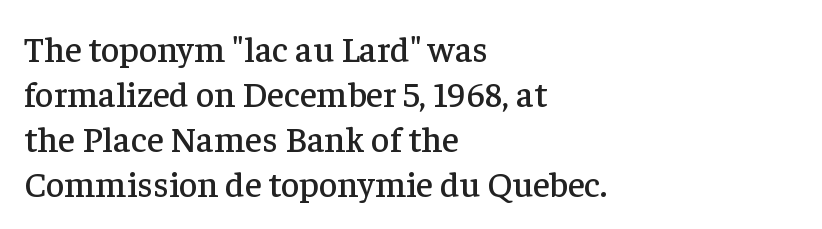
Letters rest on an invisible, unmarked baseline. Layout note: lines flush left. Posture: vertical. Check where the strokes stop: tiny serifs finish them off. Compared with typical paragraphs, the rows here are spaced about the same.
